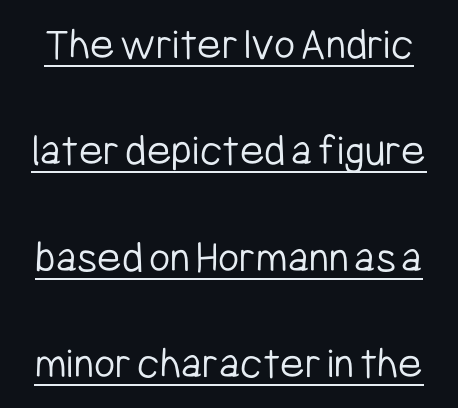
The image shows 46 px light, condensed sans-serif type, upright; set loose line spacing (2.31x), normal letter spacing, underlined; low stroke contrast and a medium x-height.
